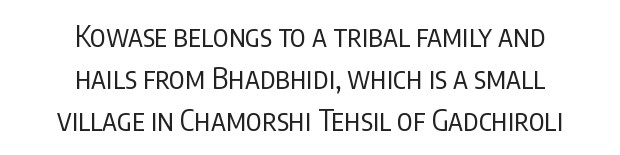
{"serif": "no", "italic": "no", "bold": "no", "weight": "regular", "width": "condensed", "stroke_contrast": "low", "x_height": "large", "monospaced": "no", "underline": "no", "align": "center", "line_spacing": "normal", "line_spacing_ratio": 1.44, "letter_spacing": "normal", "letter_spacing_em": 0.0, "glyph_px": 29}
